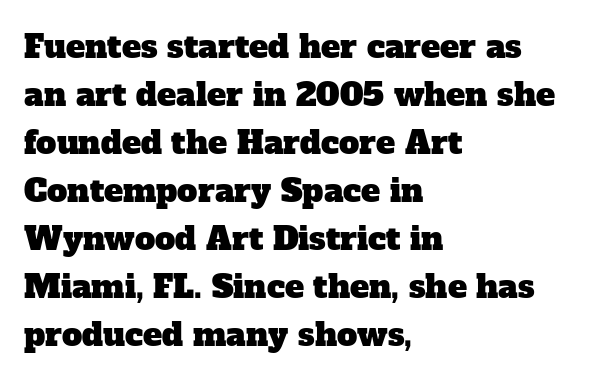
Q: Is the typeface a serif or a sans-serif typeface? A: Serif.
Q: Is the text underlined? A: No.
Q: How is the paragraph aligned? A: Left-aligned.
Q: Is the spacing between letters normal or unusually wide? A: Normal.
Q: Is the spacing between lines tight, normal or loose? A: Normal.
Q: Width (condensed, normal, or wide)? A: Normal.
Q: Stroke contrast? A: Low.
Q: x-height? A: Medium.
Q: Monospaced? A: No.
